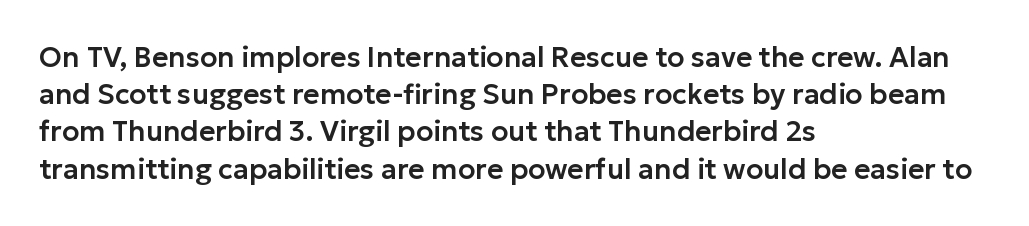
{"serif": "no", "italic": "no", "width": "normal", "stroke_contrast": "low", "x_height": "medium", "monospaced": "no", "underline": "no", "align": "left", "line_spacing": "normal", "line_spacing_ratio": 1.33, "letter_spacing": "normal", "letter_spacing_em": 0.0, "glyph_px": 28}
